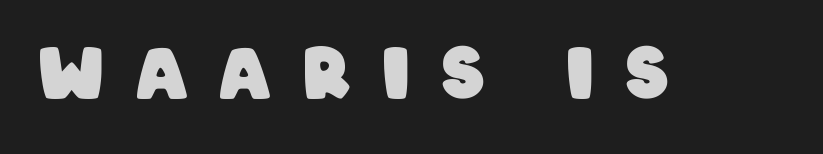
The image shows 69 px heavy, condensed sans-serif type; set unusually wide letter spacing (+0.46 em), not underlined; low stroke contrast and a large x-height.
